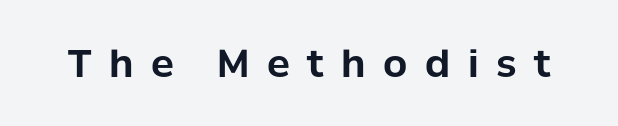
You could not count columns in this text — the font is proportionally spaced. Look at the bottom of the vertical strokes: they stop flat, with no serifs. The rendering inserts visible extra space after every character. This rendering features lettering with no underline. Students, this is bold: see how much ink each stroke carries.
